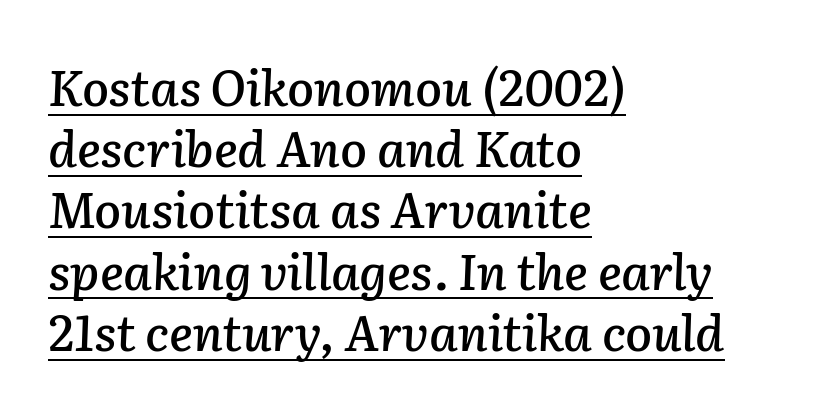
{"italic": "yes", "lean": "right", "slant_degrees": 2, "width": "normal", "stroke_contrast": "low", "x_height": "medium", "monospaced": "no", "underline": "yes", "align": "left", "line_spacing": "normal", "line_spacing_ratio": 1.25, "letter_spacing": "normal", "letter_spacing_em": 0.0, "glyph_px": 49}
